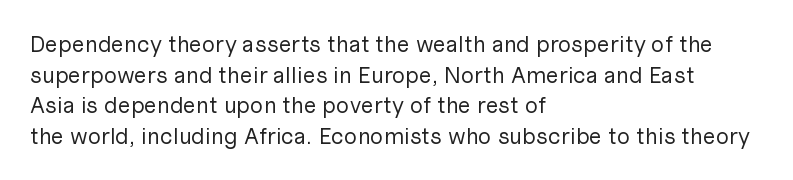
The image shows 23 px text type, upright; set left-aligned, normal line spacing (1.33x), normal letter spacing, not underlined.
